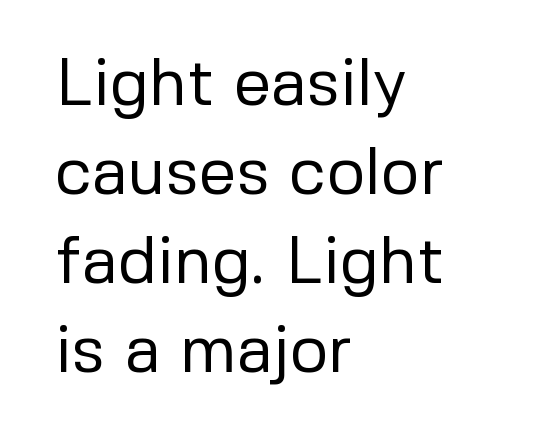
Line beginnings align vertically; line endings do not. No letter is thick-stroked: the sample isn't bold. Vertically, the passage feels balanced, rows spaced as you'd expect. Plain, unruled lines of type. The rendering keeps characters at their native spacing. These lines were composed using upright roman letters.
